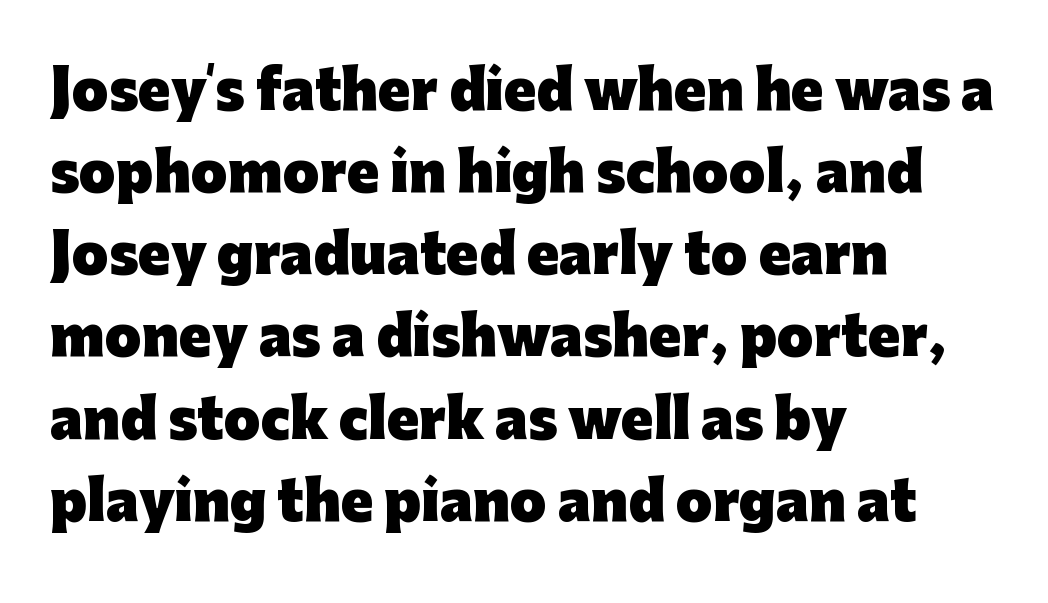
Looks like regular typesetting: each glyph gets only the width it needs. Upright lettering throughout. Nothing sits at the stroke ends, so this counts as sans-serif. Honestly, there is no underline to notice here at all. Observe the ordinary spacing: letters are neighbours, not strangers. The glyphs have the mass of a bold cut.
